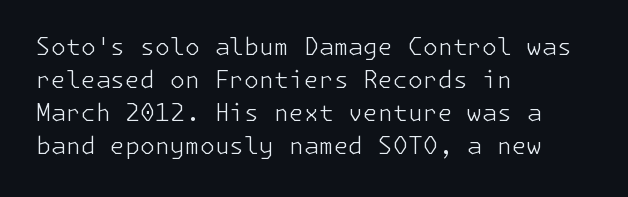
{"italic": "no", "bold": "no", "underline": "no", "align": "left", "line_spacing": "normal", "line_spacing_ratio": 1.38, "letter_spacing": "normal", "letter_spacing_em": 0.0, "glyph_px": 24}
